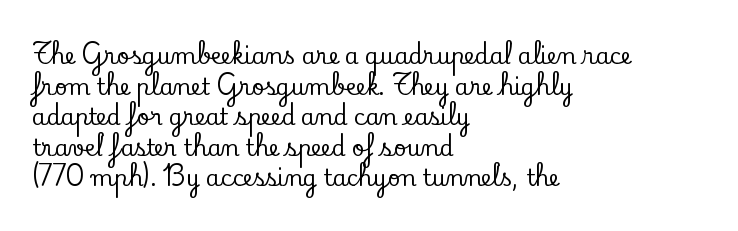
{"italic": "no", "underline": "no", "align": "left", "line_spacing": "normal", "line_spacing_ratio": 1.39, "letter_spacing": "normal", "letter_spacing_em": 0.0, "glyph_px": 22}
